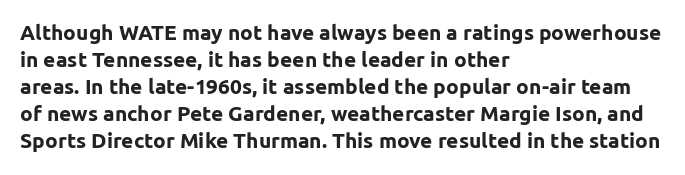
The image shows 21 px bold type, upright; set left-aligned, normal line spacing (1.29x), normal letter spacing, not underlined.
